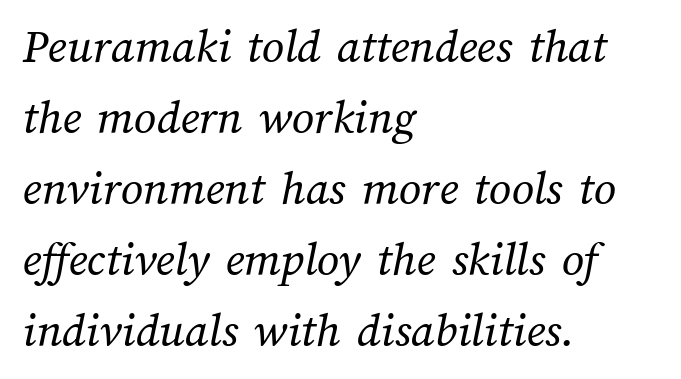
Typeset ragged right — the left edge is the straight one. Nobody touched the tracking dial on this one. The rendering uses natural spacing where letterforms have individual widths. The letters look calm and open, with moderate or lighter stems. The strip under each line holds only bare page. Honestly, the row spacing looks completely unremarkable.
